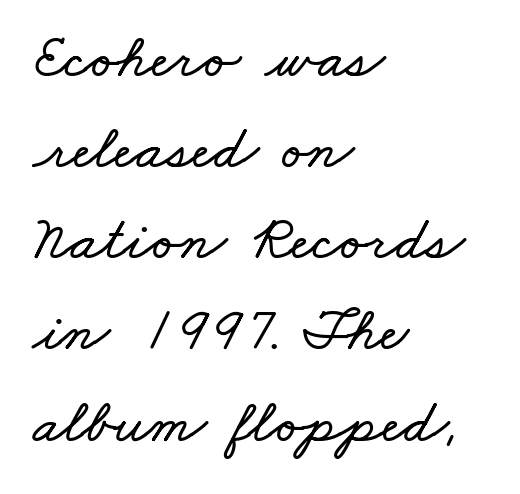
Q: Is the text underlined? A: No.
Q: How is the paragraph aligned? A: Left-aligned.
Q: Is the spacing between letters normal or unusually wide? A: Normal.
Q: Is the spacing between lines tight, normal or loose? A: Normal.
Q: Width (condensed, normal, or wide)? A: Wide.
Q: Stroke contrast? A: Low.
Q: x-height? A: Small.
Q: Monospaced? A: No.
